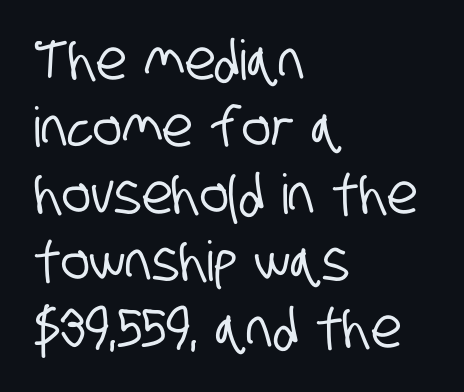
Q: Is the typeface a serif or a sans-serif typeface? A: Sans-serif.
Q: Is the text underlined? A: No.
Q: How is the paragraph aligned? A: Left-aligned.
Q: Is the spacing between letters normal or unusually wide? A: Normal.
Q: Width (condensed, normal, or wide)? A: Condensed.
Q: Stroke contrast? A: Low.
Q: x-height? A: Large.
Q: Monospaced? A: No.
